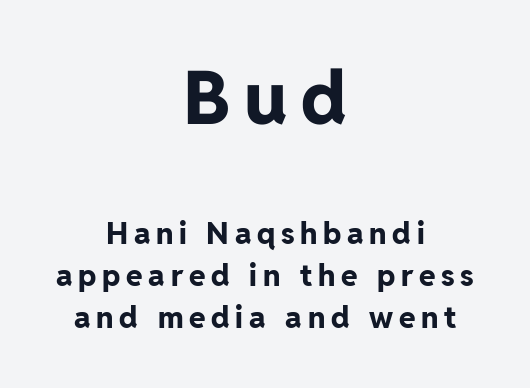
Is the block centered? Yes — each line is placed symmetrically about the middle. Leading matches the norm, producing a regular column. A typesetter would call this proportional, since set widths differ per character. I'd describe the lettering as bold — thick and assertive.
